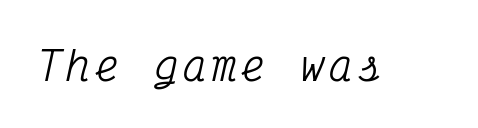
{"serif": "yes", "italic": "yes", "lean": "right", "slant_degrees": 12, "width": "condensed", "stroke_contrast": "medium", "x_height": "medium", "monospaced": "yes", "underline": "no", "glyph_px": 40}
